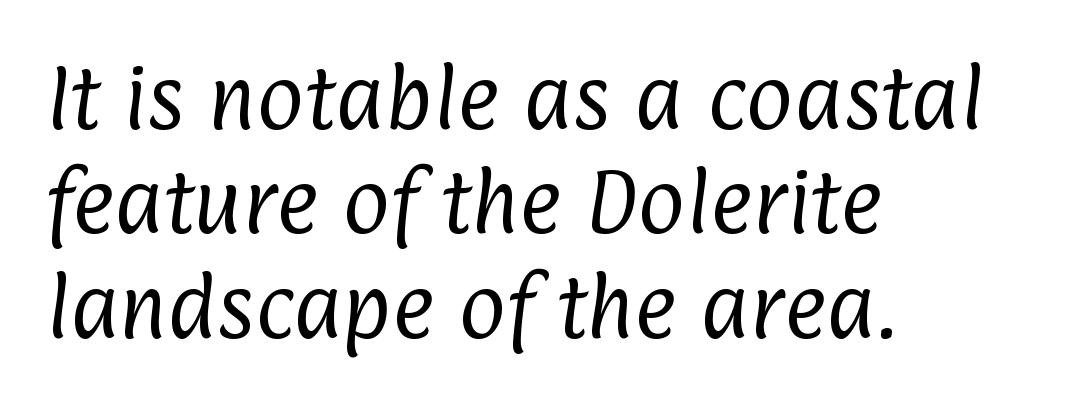
Teacher's note: observe the even left margin — that is flush-left alignment. This sample has the flowing, uneven cadence of proportional lettering. The zone under the glyphs is completely vacant. Stroke mass is kept to a normal reading level or below. Serifs: no, the terminals of the letterforms are clean. Observe the ordinary spacing: letters are neighbours, not strangers.
